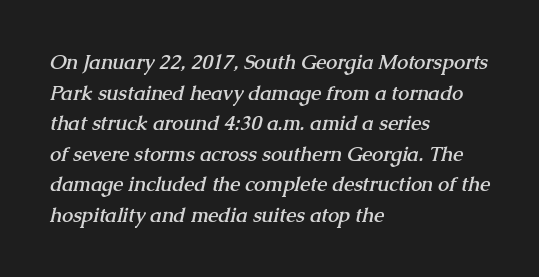
Notice how descenders clear the ascenders below comfortably — that's standard leading. Look at the tracking — it's just the regular setting, nothing added. A clean baseline with only descenders dipping below it. Leftover space on each line is placed entirely after the last word. Look at the stroke-to-counter ratio: heavy, a bold.
